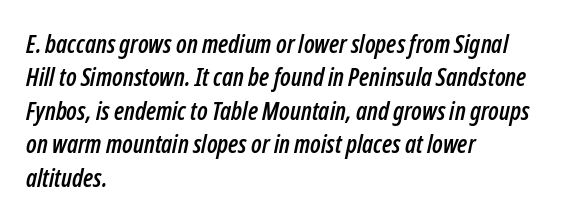
Decoration check: the copy has no underline. There's an unmistakable incline to the writing here. Horizontal bands of white between lines are of average thickness. A student would call this left alignment; a typographer would say flush left, rag right. Nobody touched the tracking dial on this one.
